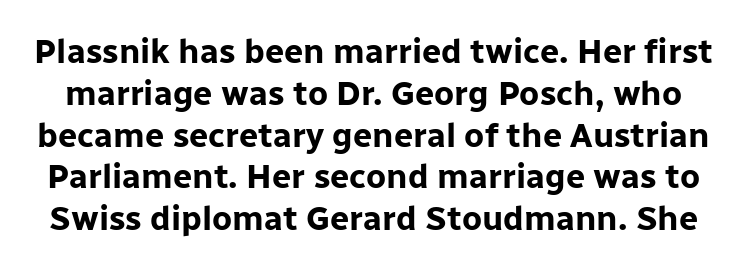
Q: Is the text bold? A: Yes.
Q: Is the text italic (slanted)? A: No, it is upright.
Q: Is the typeface a serif or a sans-serif typeface? A: Sans-serif.
Q: Is the text underlined? A: No.
Q: Is the spacing between letters normal or unusually wide? A: Normal.
Q: Width (condensed, normal, or wide)? A: Normal.
Q: Stroke contrast? A: Low.
Q: x-height? A: Medium.
Q: Monospaced? A: No.
